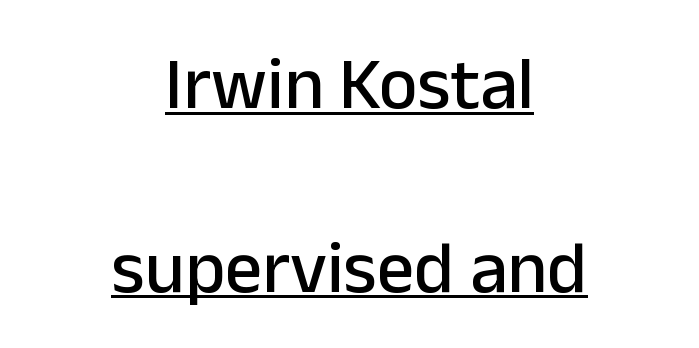
The image shows 74 px sans-serif type, upright; set centered, loose line spacing (2.48x), normal letter spacing, underlined; low stroke contrast and a medium x-height.
